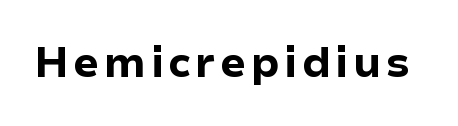
Q: Is the text bold? A: Yes.
Q: Is the text italic (slanted)? A: No, it is upright.
Q: Is the typeface a serif or a sans-serif typeface? A: Sans-serif.
Q: Is the text underlined? A: No.
Q: Width (condensed, normal, or wide)? A: Normal.
Q: Stroke contrast? A: Low.
Q: x-height? A: Medium.
Q: Monospaced? A: No.
